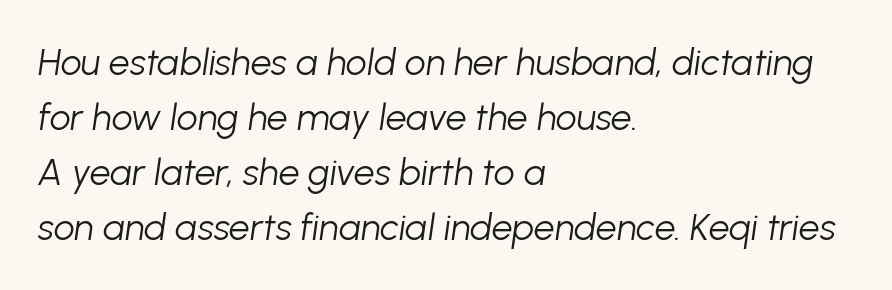
{"italic": "yes", "lean": "right", "slant_degrees": 8, "bold": "no", "weight": "light", "width": "normal", "stroke_contrast": "low", "x_height": "medium", "monospaced": "no", "underline": "no", "align": "left", "line_spacing": "normal", "line_spacing_ratio": 1.49, "letter_spacing": "normal", "letter_spacing_em": 0.0, "glyph_px": 37}
